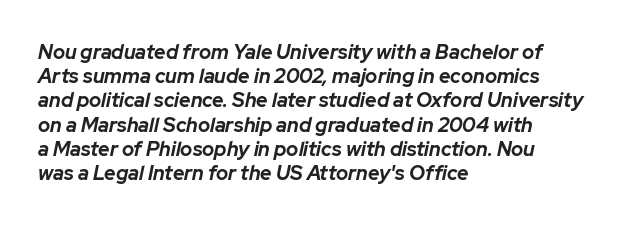
The letters sit at their default tracking, neither squeezed nor spread. The baseline area is clear. Heavy, bold letterforms. An italicized treatment has been applied to the whole sample. The paragraph shown leans on its left margin.
